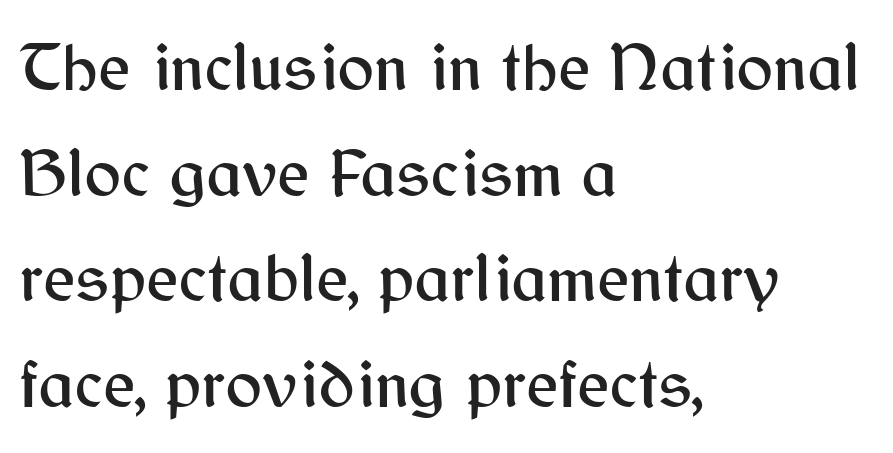
{"serif": "no", "italic": "no", "width": "normal", "stroke_contrast": "medium", "x_height": "medium", "monospaced": "no", "underline": "no", "align": "left", "line_spacing": "normal", "line_spacing_ratio": 1.53, "letter_spacing": "normal", "letter_spacing_em": 0.0, "glyph_px": 69}
